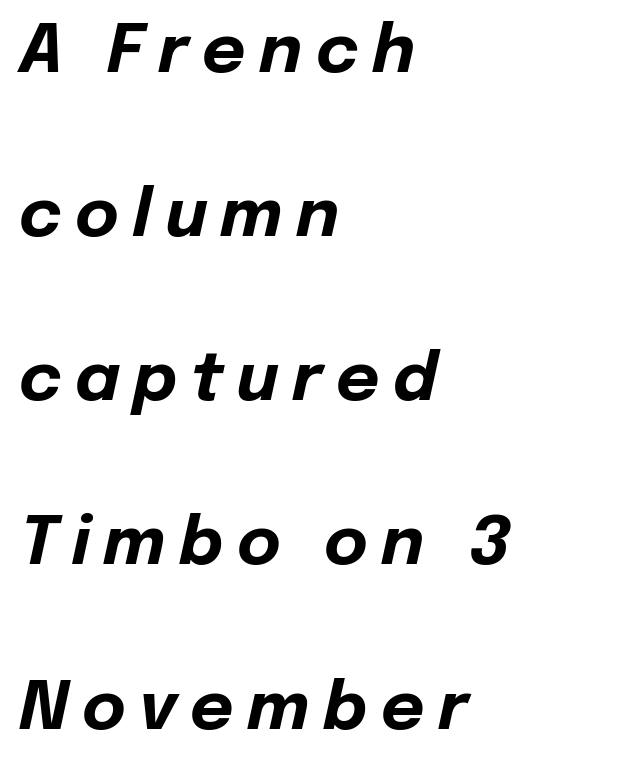
{"italic": "yes", "lean": "right", "slant_degrees": 12, "bold": "yes", "weight": "bold", "width": "normal", "stroke_contrast": "low", "x_height": "medium", "monospaced": "no", "underline": "no", "align": "left", "line_spacing": "loose", "line_spacing_ratio": 2.45, "letter_spacing": "wide", "letter_spacing_em": 0.2, "glyph_px": 67}
